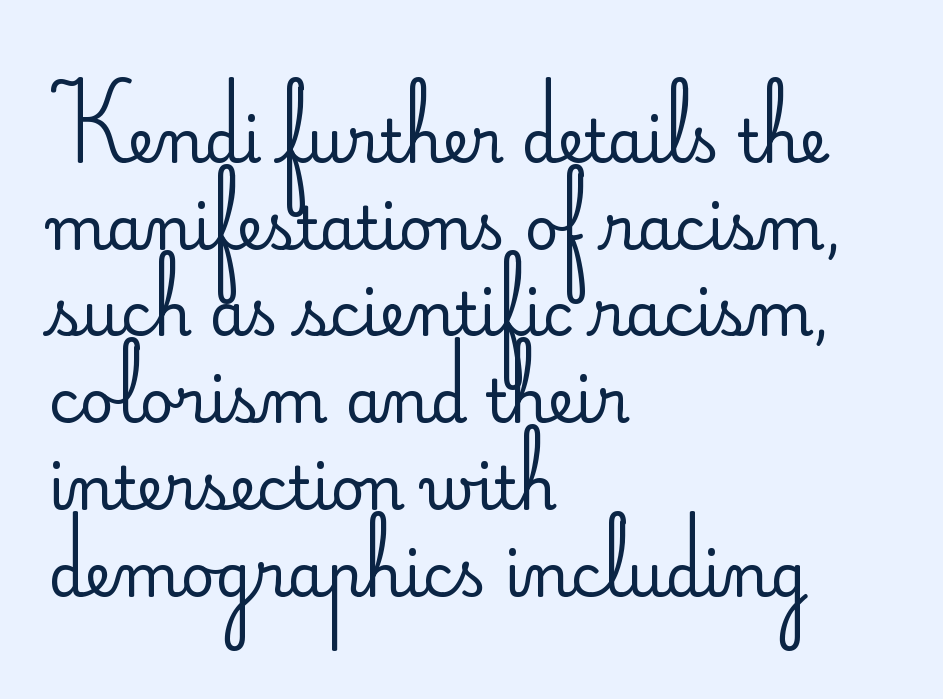
Q: Is the text bold? A: No.
Q: Is the text italic (slanted)? A: No, it is upright.
Q: Is the typeface a serif or a sans-serif typeface? A: Sans-serif.
Q: Is the text underlined? A: No.
Q: How is the paragraph aligned? A: Left-aligned.
Q: Is the spacing between letters normal or unusually wide? A: Normal.
Q: Is the spacing between lines tight, normal or loose? A: Normal.
Q: Width (condensed, normal, or wide)? A: Normal.
Q: Stroke contrast? A: Low.
Q: x-height? A: Small.
Q: Monospaced? A: No.
